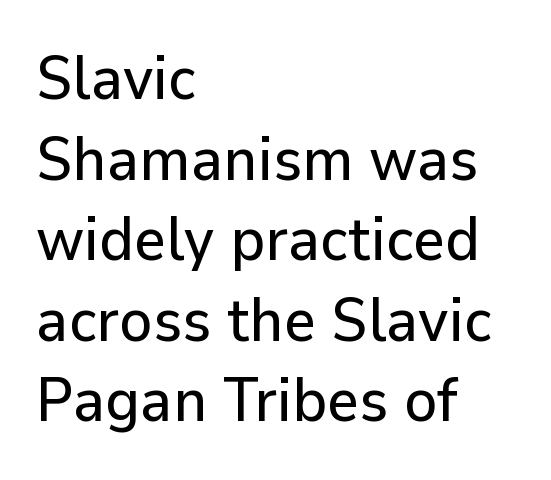
{"serif": "no", "italic": "no", "width": "normal", "stroke_contrast": "low", "x_height": "medium", "monospaced": "no", "underline": "no", "align": "left", "line_spacing": "normal", "line_spacing_ratio": 1.3, "letter_spacing": "normal", "letter_spacing_em": 0.0, "glyph_px": 62}
